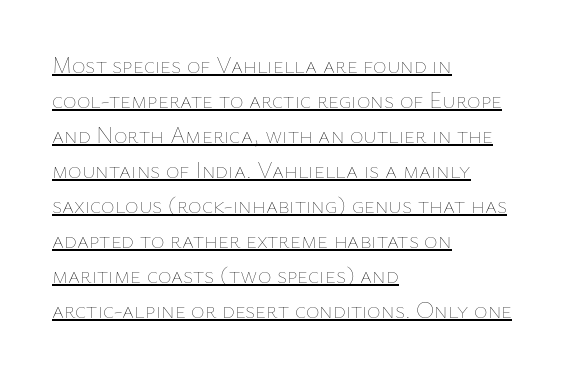
The image shows 23 px text type, upright; set left-aligned, normal line spacing (1.52x), normal letter spacing, underlined.
